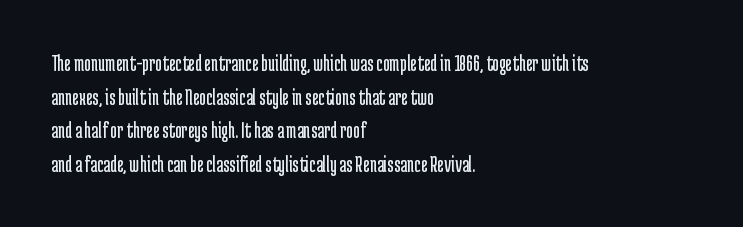
What stands out about the letter spacing? Nothing — it is the standard amount. Type without underlining. You can tell it's not italic because the verticals are truly vertical. Is there much room between lines? A standard amount, neither cramped nor airy.
